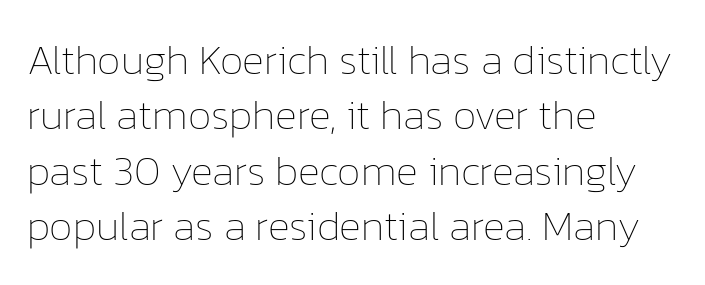
This rendering uses left alignment, leaving the right contour irregular. The letters look calm and open, with moderate or lighter stems. The rendering keeps characters at their native spacing. Underlining? Definitely not there. This sample uses an upright cut, with every glyph sitting square on the baseline. Is this a fixed-width face? No — the glyphs have proportional, varying widths.
